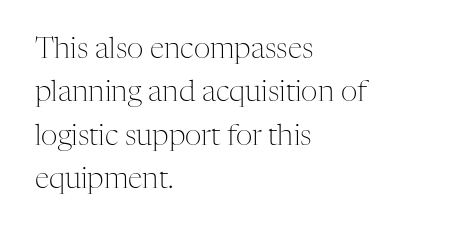
Q: Is the text bold? A: No.
Q: Is the text italic (slanted)? A: No, it is upright.
Q: Is the typeface a serif or a sans-serif typeface? A: Serif.
Q: Is the text underlined? A: No.
Q: How is the paragraph aligned? A: Left-aligned.
Q: Is the spacing between letters normal or unusually wide? A: Normal.
Q: Is the spacing between lines tight, normal or loose? A: Normal.
Q: Width (condensed, normal, or wide)? A: Normal.
Q: Stroke contrast? A: Medium.
Q: x-height? A: Medium.
Q: Monospaced? A: No.
